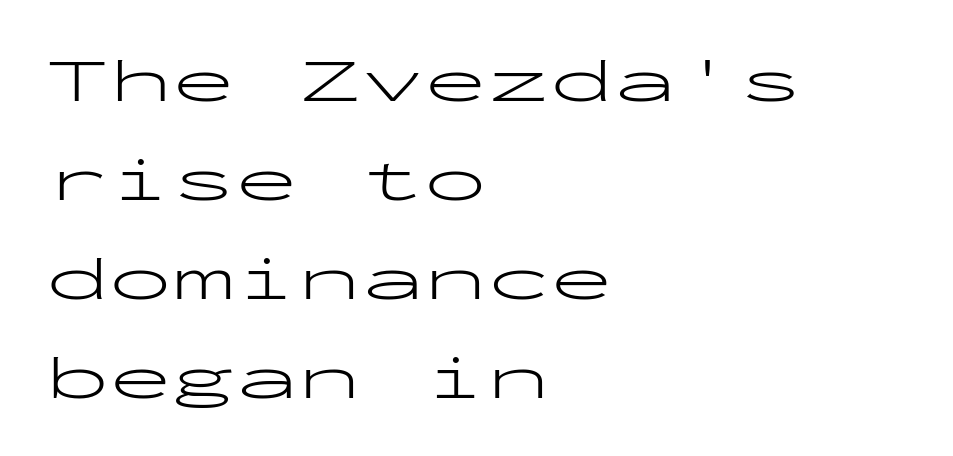
{"serif": "no", "italic": "no", "bold": "no", "weight": "light", "width": "wide", "stroke_contrast": "low", "x_height": "medium", "monospaced": "yes", "underline": "no", "align": "left", "line_spacing": "normal", "line_spacing_ratio": 1.57, "letter_spacing": "normal", "letter_spacing_em": 0.0, "glyph_px": 63}
